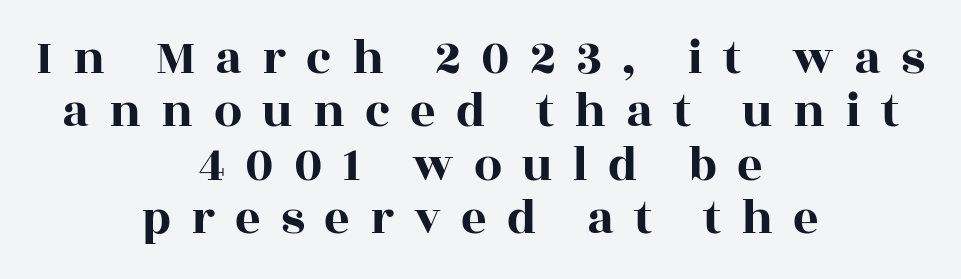
The image shows 50 px wide serif type, upright; set centered, tight line spacing (1.07x), unusually wide letter spacing (+0.4 em), not underlined; a large x-height.
